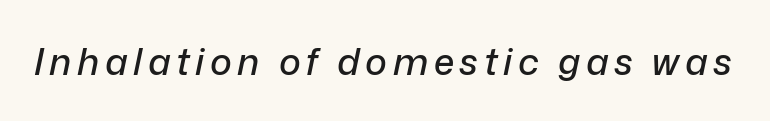
Quick note: italic. The face used here is proportionally spaced, like ordinary book or web type. Decoration check: the copy has no underline.
